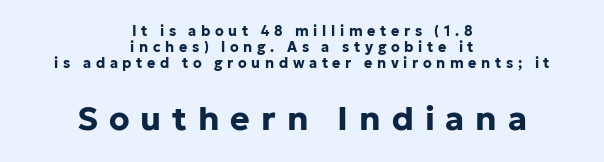
Q: Is the text bold? A: Yes.
Q: Is the text italic (slanted)? A: No, it is upright.
Q: Is the typeface a serif or a sans-serif typeface? A: Sans-serif.
Q: Is the text underlined? A: No.
Q: How is the paragraph aligned? A: Centered.
Q: Is the spacing between letters normal or unusually wide? A: Unusually wide.
Q: Is the spacing between lines tight, normal or loose? A: Tight.
Q: Which block of text is set in a larger size, the first (top) or the second (bottom)? A: The second (bottom) one.
Q: Width (condensed, normal, or wide)? A: Normal.
Q: Stroke contrast? A: Low.
Q: x-height? A: Medium.
Q: Monospaced? A: No.
